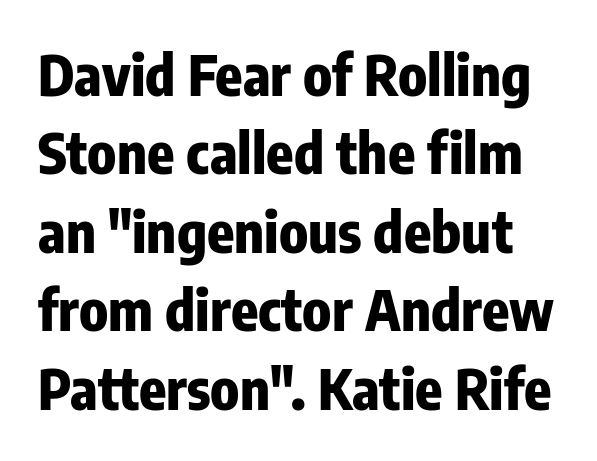
{"serif": "no", "italic": "no", "bold": "yes", "weight": "heavy", "width": "condensed", "stroke_contrast": "low", "x_height": "medium", "monospaced": "no", "underline": "no", "line_spacing": "normal", "line_spacing_ratio": 1.4, "letter_spacing": "normal", "letter_spacing_em": 0.0, "glyph_px": 56}
